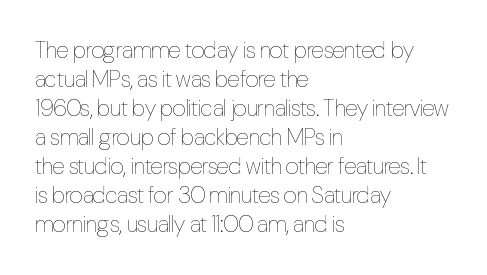
Q: Is the text bold? A: No.
Q: Is the text italic (slanted)? A: No, it is upright.
Q: Is the text underlined? A: No.
Q: How is the paragraph aligned? A: Left-aligned.
Q: Is the spacing between letters normal or unusually wide? A: Normal.
Q: Is the spacing between lines tight, normal or loose? A: Normal.
